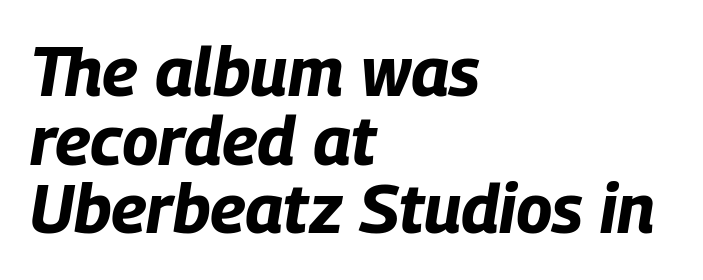
The image shows 68 px bold, condensed type, italic (leaning right); set left-aligned, tight line spacing (1.01x), normal letter spacing, not underlined; low stroke contrast and a large x-height.
